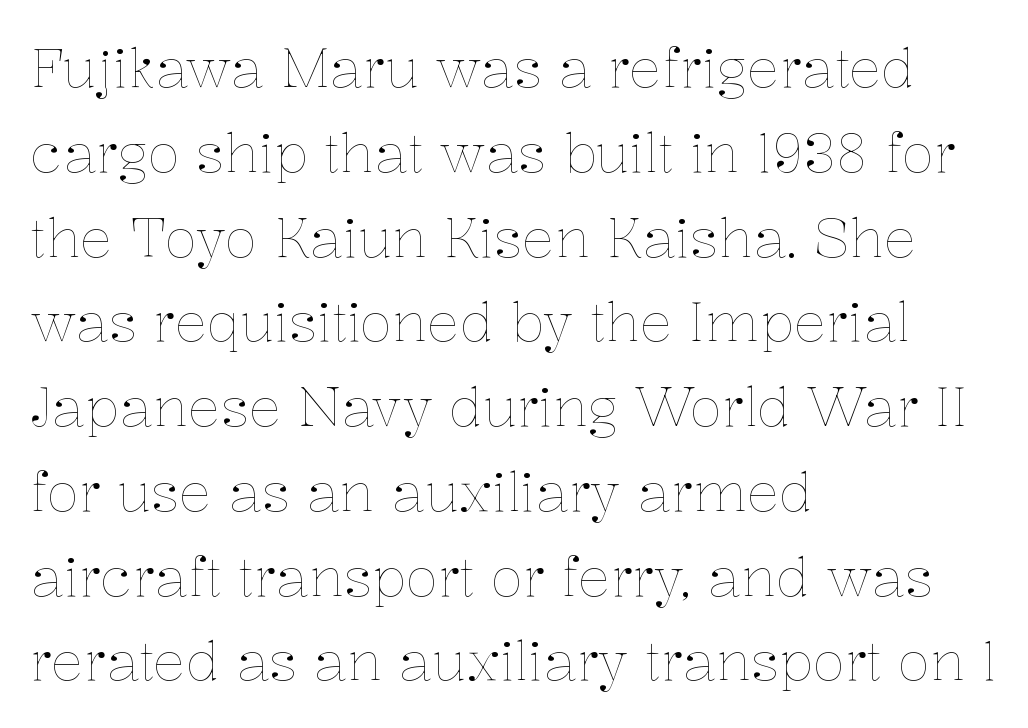
The image shows 54 px thin type, upright; set left-aligned, normal line spacing (1.57x), normal letter spacing, not underlined; low stroke contrast and a medium x-height.
